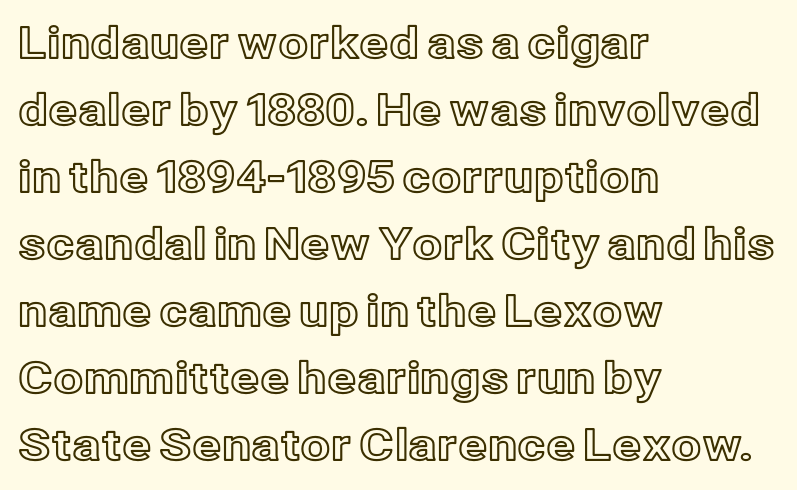
Q: Is the text italic (slanted)? A: No, it is upright.
Q: Is the text underlined? A: No.
Q: How is the paragraph aligned? A: Left-aligned.
Q: Is the spacing between letters normal or unusually wide? A: Normal.
Q: Is the spacing between lines tight, normal or loose? A: Normal.
Q: Width (condensed, normal, or wide)? A: Normal.
Q: x-height? A: Medium.
Q: Monospaced? A: No.
